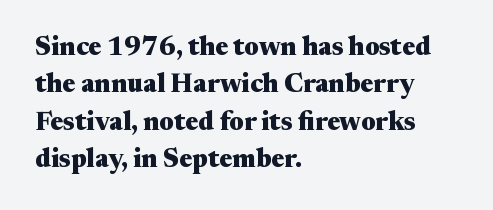
When letters stand straight like this, we call the style roman or upright. A clean baseline with only descenders dipping below it. Horizontally, the lines are justified to the leading edge only. Is there much room between lines? A standard amount, neither cramped nor airy.
